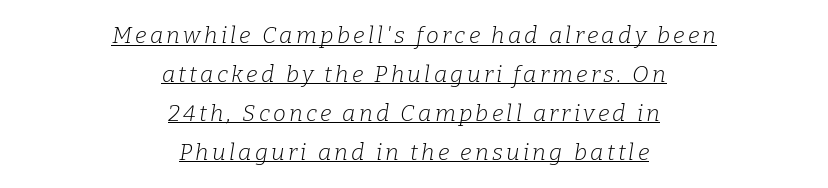
{"italic": "yes", "lean": "right", "slant_degrees": 9, "bold": "no", "underline": "yes", "align": "center", "line_spacing": "normal", "line_spacing_ratio": 1.69, "glyph_px": 23}
